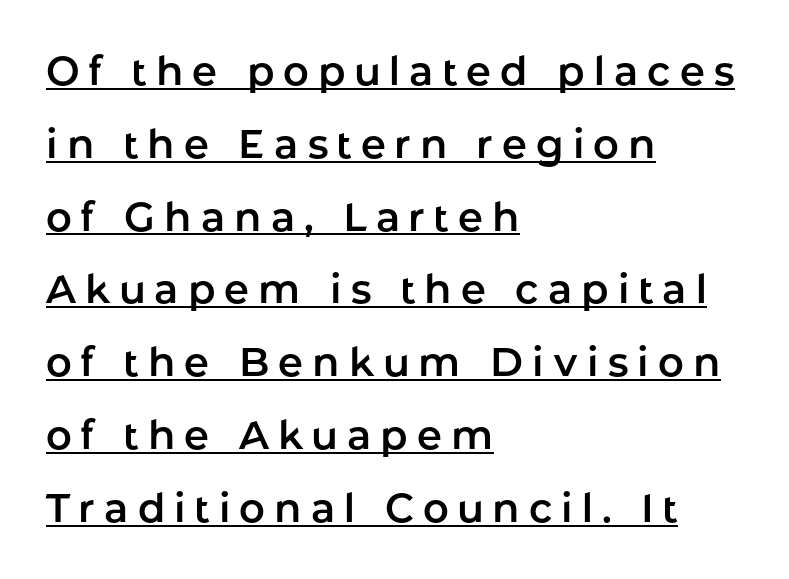
The image shows 40 px sans-serif type, upright; set left-aligned, line spacing 1.82x, unusually wide letter spacing (+0.23 em), underlined; low stroke contrast and a medium x-height.
